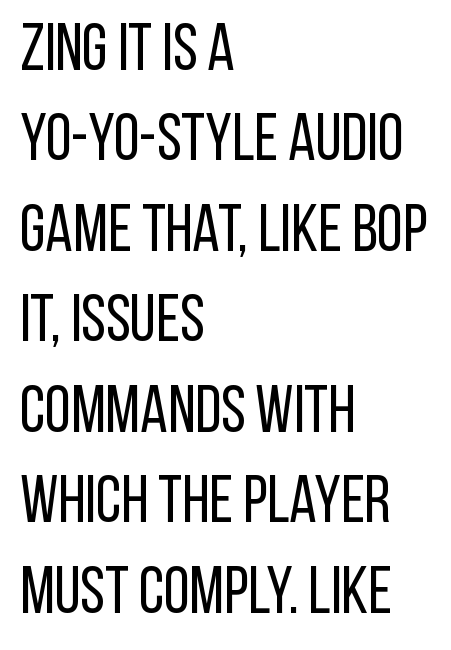
{"serif": "no", "italic": "no", "bold": "no", "weight": "regular", "width": "condensed", "stroke_contrast": "low", "x_height": "large", "monospaced": "no", "underline": "no", "align": "left", "line_spacing": "normal", "line_spacing_ratio": 1.37, "letter_spacing": "normal", "letter_spacing_em": 0.0, "glyph_px": 66}
